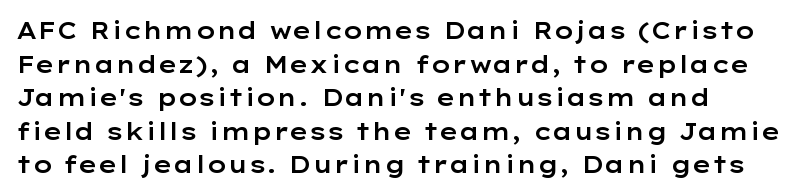
The image shows 23 px text type, upright; set left-aligned, normal line spacing (1.46x), normal letter spacing, not underlined.
